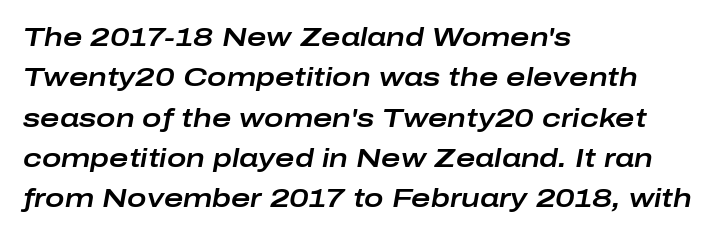
{"italic": "yes", "lean": "right", "slant_degrees": 10, "underline": "no", "align": "left", "line_spacing": "normal", "line_spacing_ratio": 1.55, "letter_spacing": "normal", "letter_spacing_em": 0.0, "glyph_px": 26}
